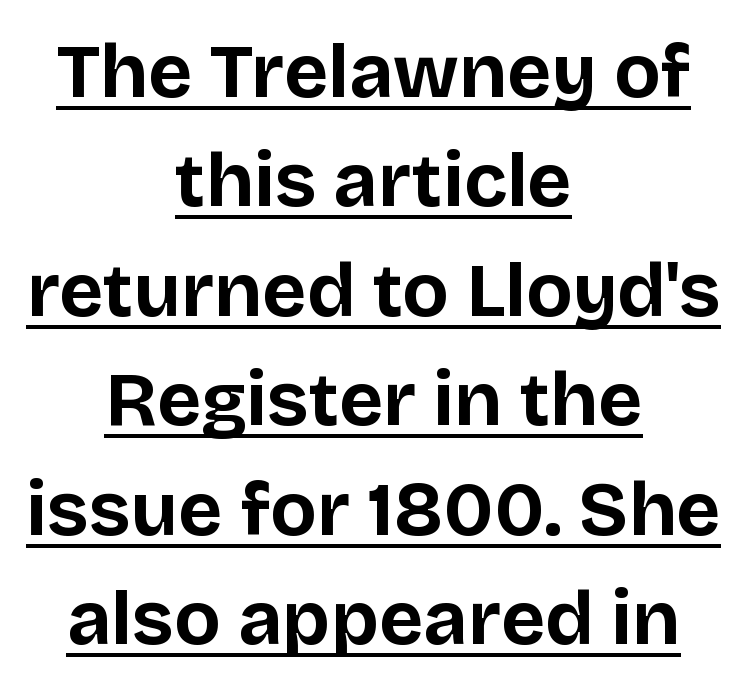
{"serif": "no", "italic": "no", "bold": "yes", "weight": "bold", "width": "normal", "stroke_contrast": "low", "x_height": "large", "monospaced": "no", "underline": "yes", "align": "center", "line_spacing": "normal", "line_spacing_ratio": 1.44, "letter_spacing": "normal", "letter_spacing_em": 0.0, "glyph_px": 76}
